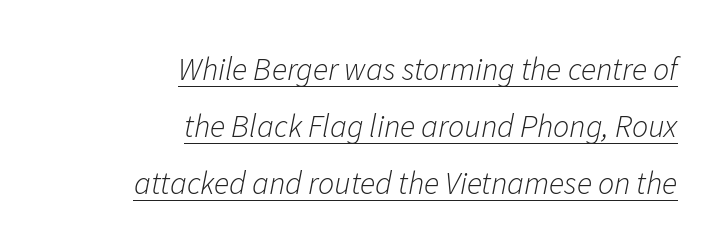
The image shows 32 px light type, italic (leaning right); set right-aligned, line spacing 1.78x, normal letter spacing, underlined; low stroke contrast and a medium x-height.
